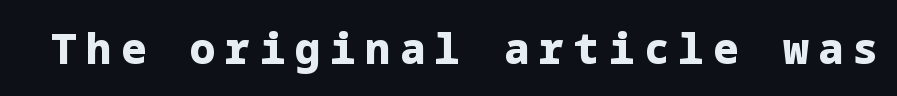
The image shows 42 px heavy sans-serif type, upright; set unusually wide letter spacing (+0.23 em), not underlined; low stroke contrast and a medium x-height.
